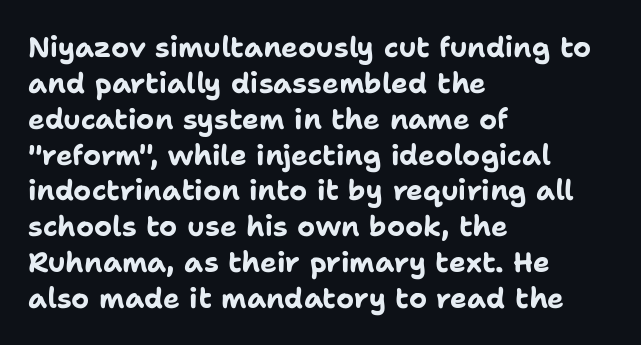
The image shows 28 px bold sans-serif type, upright; set left-aligned, normal line spacing (1.28x), normal letter spacing, not underlined; low stroke contrast and a medium x-height.
